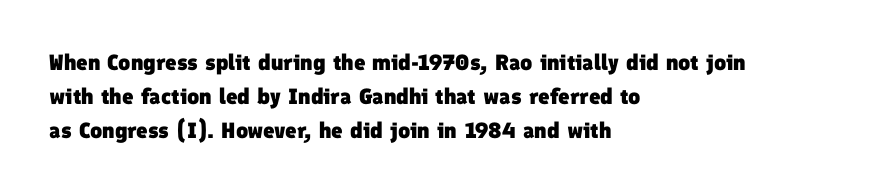
The baseline area is clear. This block has exactly the height ordinary leading produces. The rendering keeps characters at their native spacing. These lines stack with their left ends in a neat column. Students, this is bold: see how much ink each stroke carries.
